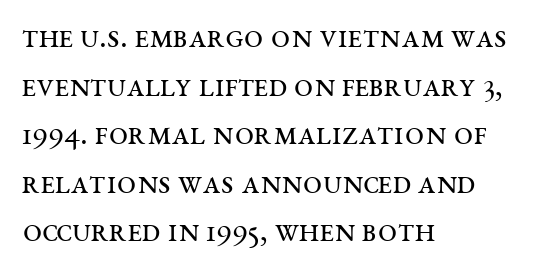
{"serif": "yes", "italic": "no", "bold": "no", "weight": "regular", "width": "wide", "stroke_contrast": "medium", "x_height": "large", "monospaced": "no", "underline": "no", "align": "left", "line_spacing": "normal", "line_spacing_ratio": 1.43, "letter_spacing": "normal", "letter_spacing_em": 0.0, "glyph_px": 34}
